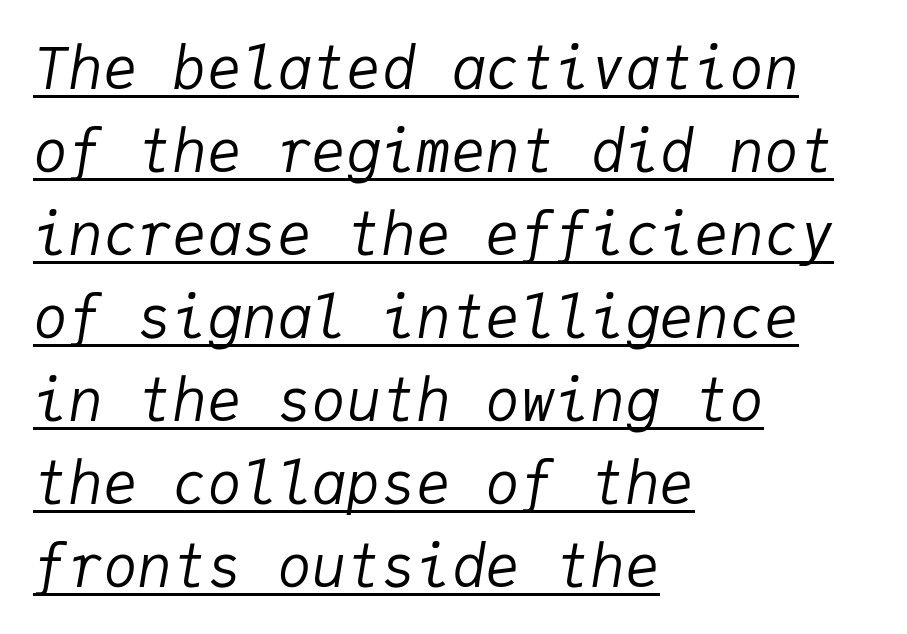
Q: Is the text bold? A: No.
Q: Is the text italic (slanted)? A: Yes, it leans right by about 9 degrees.
Q: Is the text underlined? A: Yes.
Q: How is the paragraph aligned? A: Left-aligned.
Q: Is the spacing between letters normal or unusually wide? A: Normal.
Q: Is the spacing between lines tight, normal or loose? A: Normal.
Q: Width (condensed, normal, or wide)? A: Normal.
Q: Stroke contrast? A: Low.
Q: x-height? A: Medium.
Q: Monospaced? A: Yes.
